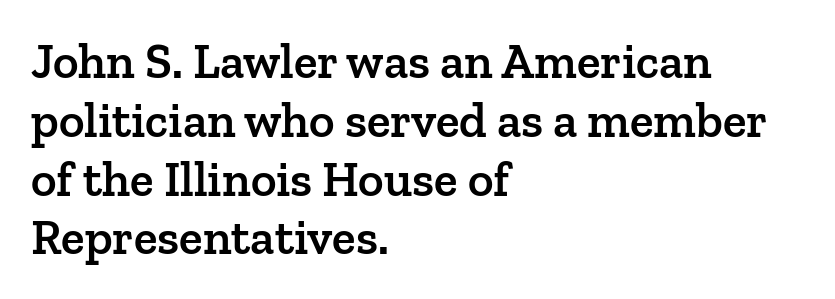
This sample has the flowing, uneven cadence of proportional lettering. Beneath every word, the page is bare. Rendered with straight, roman letterforms. The letters sit at their default tracking, neither squeezed nor spread.
